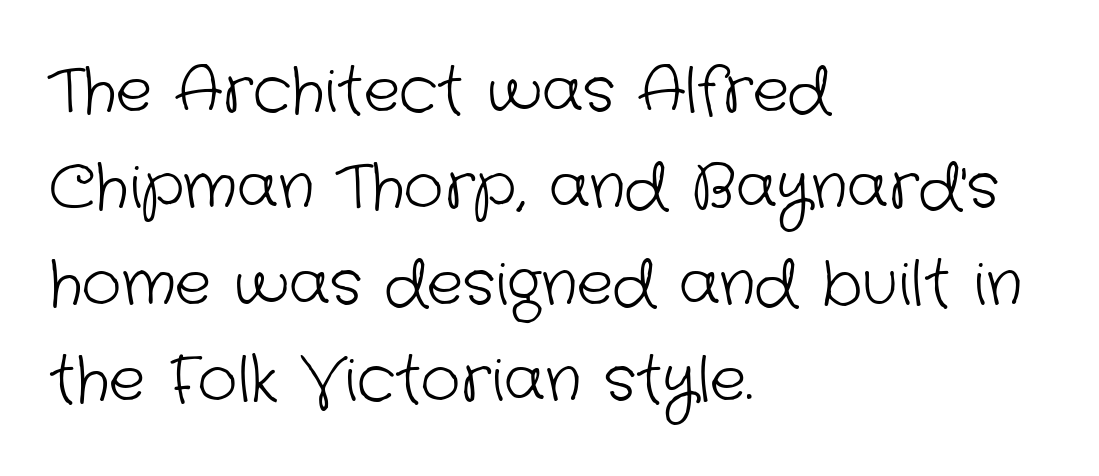
Q: Is the text bold? A: No.
Q: Is the typeface a serif or a sans-serif typeface? A: Sans-serif.
Q: Is the text underlined? A: No.
Q: How is the paragraph aligned? A: Left-aligned.
Q: Is the spacing between letters normal or unusually wide? A: Normal.
Q: Is the spacing between lines tight, normal or loose? A: Normal.
Q: Width (condensed, normal, or wide)? A: Normal.
Q: Stroke contrast? A: Low.
Q: x-height? A: Medium.
Q: Monospaced? A: No.
